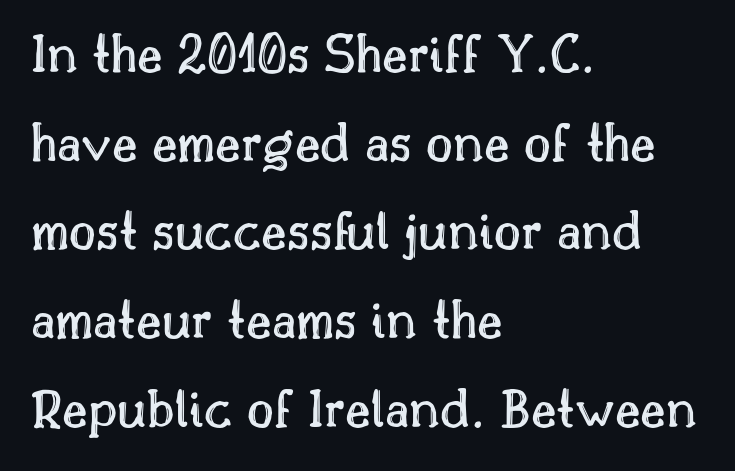
The image shows 58 px text type, upright; set left-aligned, normal line spacing (1.53x), normal letter spacing, not underlined; a small x-height.
